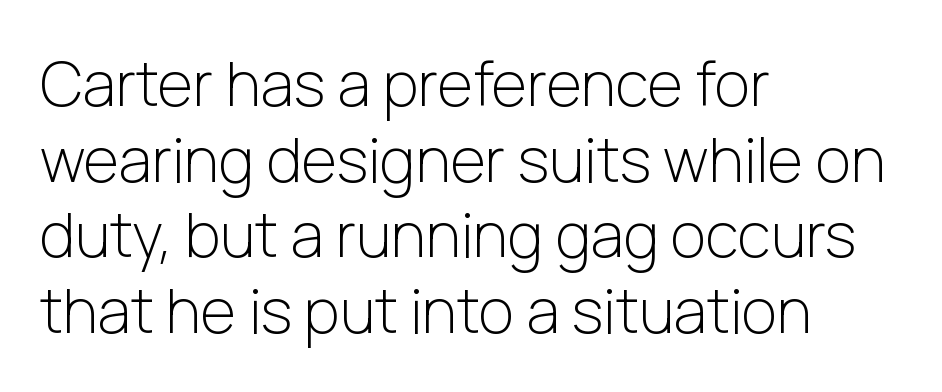
{"serif": "no", "italic": "no", "bold": "no", "weight": "light", "width": "normal", "stroke_contrast": "low", "x_height": "medium", "monospaced": "no", "underline": "no", "align": "left", "line_spacing_ratio": 1.24, "letter_spacing": "normal", "letter_spacing_em": 0.0, "glyph_px": 61}
